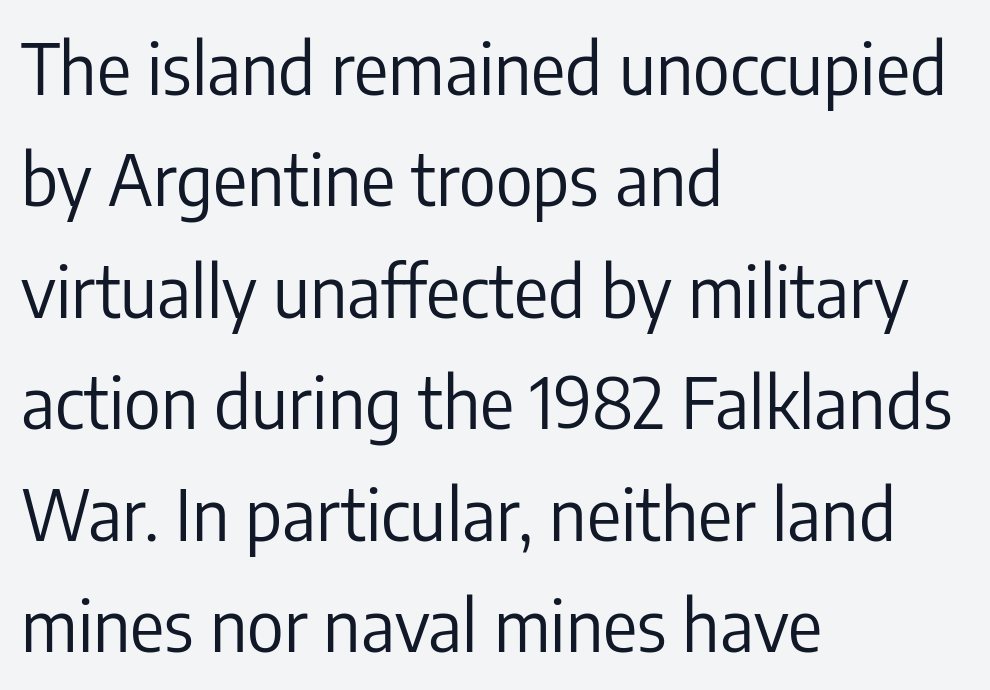
{"serif": "no", "italic": "no", "bold": "no", "weight": "regular", "width": "condensed", "stroke_contrast": "low", "x_height": "medium", "monospaced": "no", "underline": "no", "align": "left", "line_spacing": "normal", "line_spacing_ratio": 1.57, "letter_spacing": "normal", "letter_spacing_em": 0.0, "glyph_px": 71}
